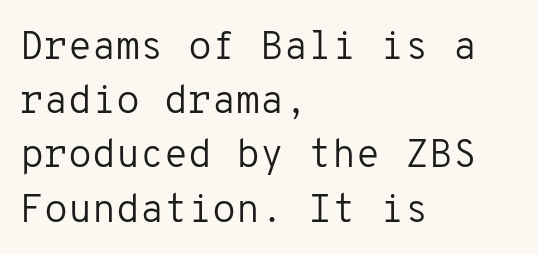
The image shows 39 px regular-weight sans-serif type, upright, monospaced; set left-aligned, normal line spacing (1.39x), normal letter spacing, not underlined; low stroke contrast and a medium x-height.
